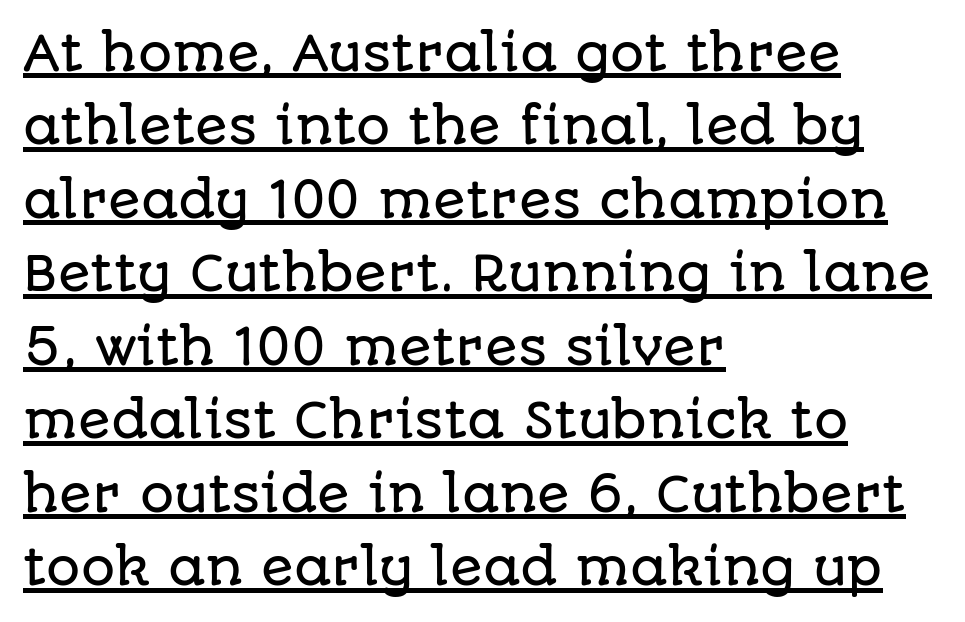
Vertically, the passage feels balanced, rows spaced as you'd expect. Honestly, the letter spacing is just normal — you wouldn't notice it. These lines are composed in type without serifs. Quick note: underline on. Teacher's note: observe the even left margin — that is flush-left alignment. The letters advance in unequal steps, a hallmark of proportional type.
